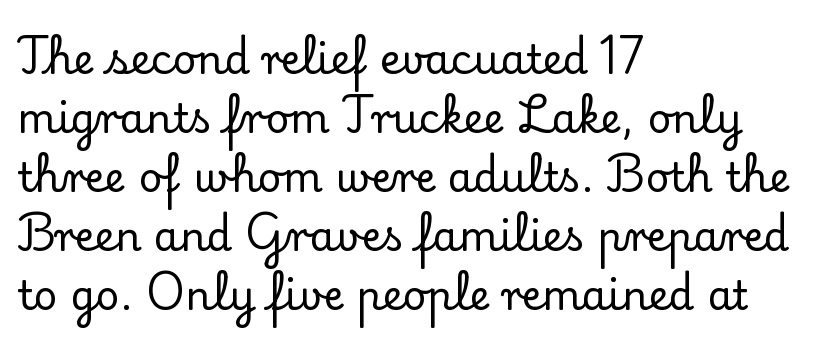
Unmarked baselines from the first word to the last. Tall strokes in this sample are plumb rather than angled. Teacher's note: observe the even left margin — that is flush-left alignment. The characters display serif detailing at their extremities.
